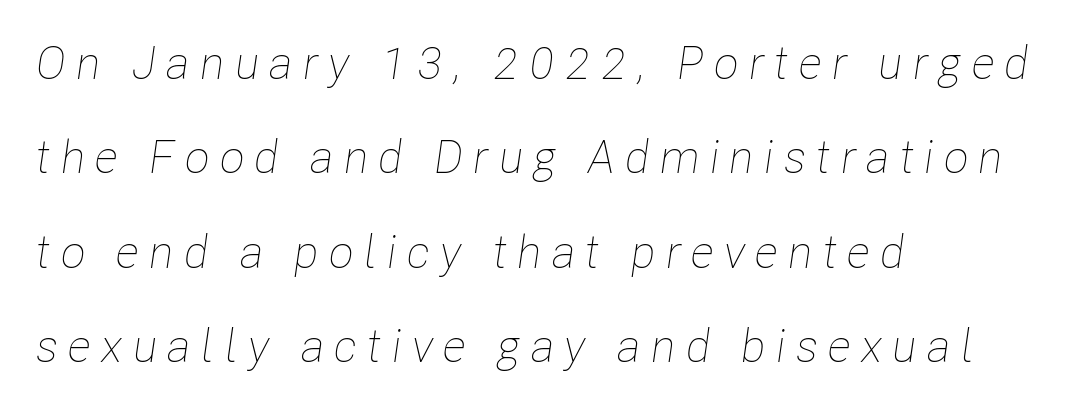
The image shows 46 px thin, condensed type, italic (leaning right); set left-aligned, loose line spacing (2.05x), unusually wide letter spacing (+0.22 em), not underlined; low stroke contrast and a medium x-height.
